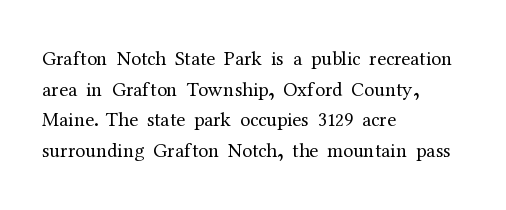
Q: Is the text bold? A: No.
Q: Is the text italic (slanted)? A: No, it is upright.
Q: Is the text underlined? A: No.
Q: How is the paragraph aligned? A: Left-aligned.
Q: Is the spacing between letters normal or unusually wide? A: Normal.
Q: Is the spacing between lines tight, normal or loose? A: Normal.
